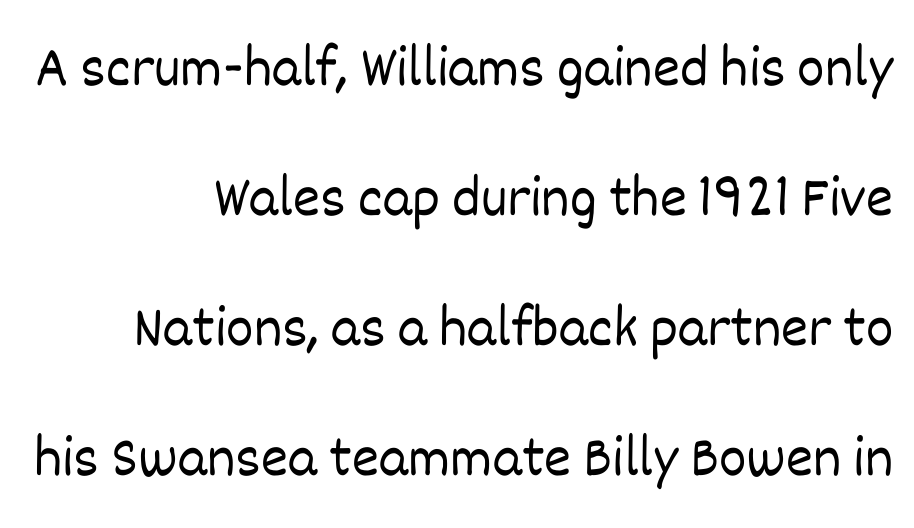
Q: Is the text bold? A: No.
Q: Is the text italic (slanted)? A: No, it is upright.
Q: Is the text underlined? A: No.
Q: How is the paragraph aligned? A: Right-aligned.
Q: Is the spacing between letters normal or unusually wide? A: Normal.
Q: Is the spacing between lines tight, normal or loose? A: Loose.
Q: Width (condensed, normal, or wide)? A: Normal.
Q: Stroke contrast? A: Low.
Q: x-height? A: Large.
Q: Monospaced? A: No.
